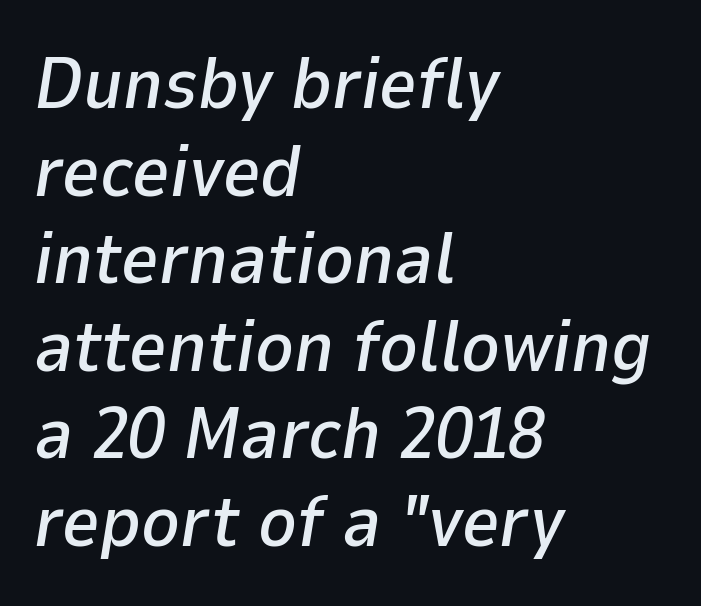
{"italic": "yes", "lean": "right", "slant_degrees": 9, "width": "normal", "stroke_contrast": "low", "x_height": "medium", "monospaced": "no", "underline": "no", "align": "left", "line_spacing_ratio": 1.2, "letter_spacing": "normal", "letter_spacing_em": 0.0, "glyph_px": 73}
